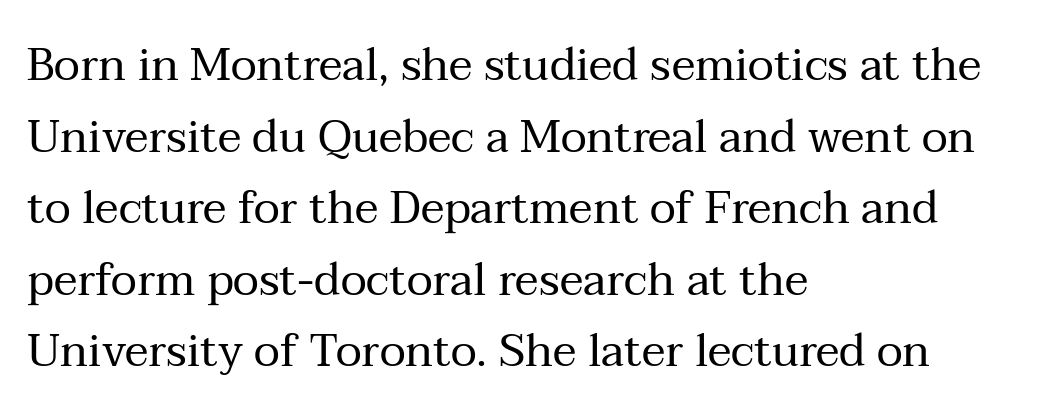
Q: Is the text bold? A: No.
Q: Is the text italic (slanted)? A: No, it is upright.
Q: Is the typeface a serif or a sans-serif typeface? A: Serif.
Q: Is the text underlined? A: No.
Q: How is the paragraph aligned? A: Left-aligned.
Q: Is the spacing between letters normal or unusually wide? A: Normal.
Q: Is the spacing between lines tight, normal or loose? A: Normal.
Q: Width (condensed, normal, or wide)? A: Normal.
Q: Stroke contrast? A: Medium.
Q: x-height? A: Medium.
Q: Monospaced? A: No.
